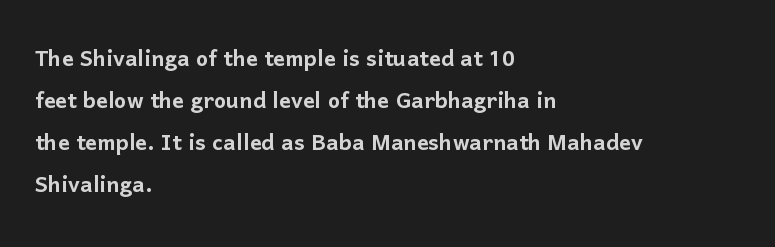
Glance below the letters and you will spot only blank space. This sample keeps an unexceptional amount of space between lines. The letters sit at their default tracking, neither squeezed nor spread. Serif or sans? Sans — the stroke terminals are bare. Varying glyph widths throughout — classic text-font behaviour. The font's upright variant was chosen for this text.
